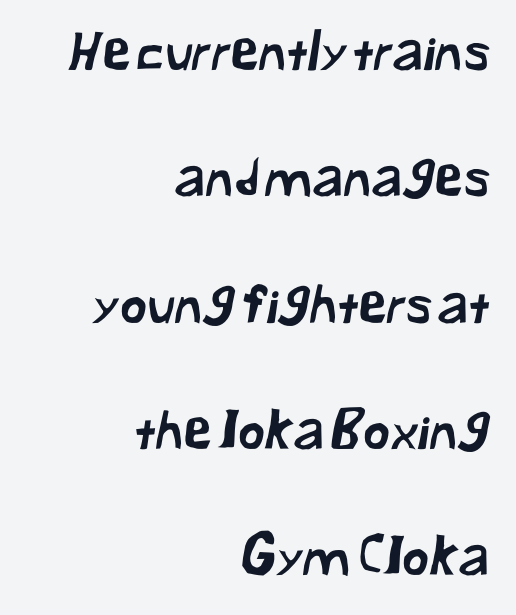
The image shows 52 px sans-serif type; set right-aligned, loose line spacing (2.43x), normal letter spacing, not underlined; low stroke contrast and a medium x-height.
